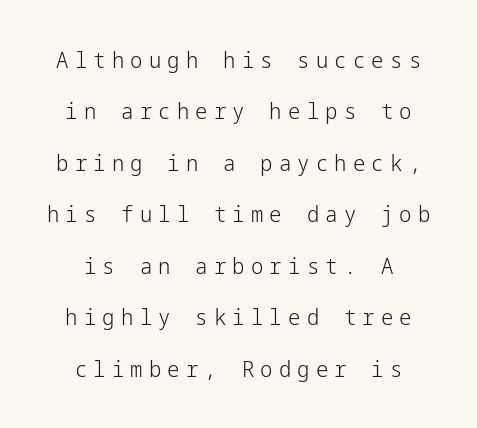
Q: Is the text bold? A: No.
Q: Is the text italic (slanted)? A: No, it is upright.
Q: Is the text underlined? A: No.
Q: How is the paragraph aligned? A: Centered.
Q: Is the spacing between letters normal or unusually wide? A: Unusually wide.
Q: Is the spacing between lines tight, normal or loose? A: Loose.
